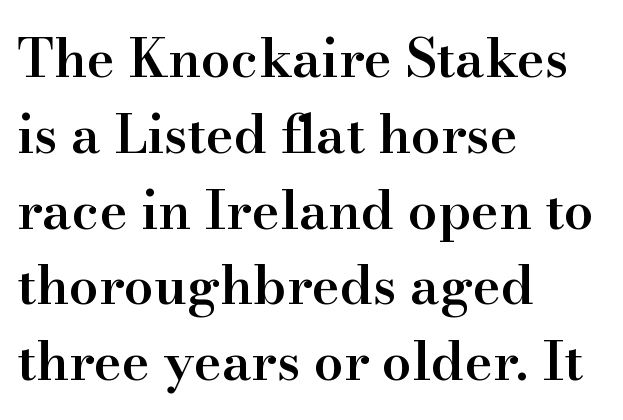
Q: Is the text bold? A: Semi-bold.
Q: Is the text italic (slanted)? A: No, it is upright.
Q: Is the typeface a serif or a sans-serif typeface? A: Serif.
Q: Is the text underlined? A: No.
Q: How is the paragraph aligned? A: Left-aligned.
Q: Is the spacing between letters normal or unusually wide? A: Normal.
Q: Is the spacing between lines tight, normal or loose? A: Normal.
Q: Width (condensed, normal, or wide)? A: Normal.
Q: Stroke contrast? A: High.
Q: x-height? A: Small.
Q: Monospaced? A: No.
